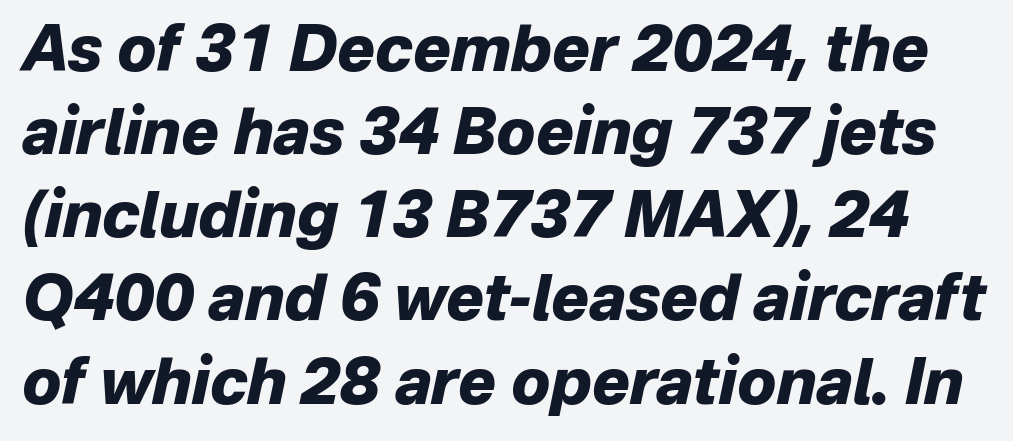
Q: Is the text bold? A: Yes.
Q: Is the text italic (slanted)? A: Yes, it leans right by about 12 degrees.
Q: Is the text underlined? A: No.
Q: Is the spacing between letters normal or unusually wide? A: Normal.
Q: Is the spacing between lines tight, normal or loose? A: Normal.
Q: Width (condensed, normal, or wide)? A: Normal.
Q: Stroke contrast? A: Low.
Q: x-height? A: Medium.
Q: Monospaced? A: No.
